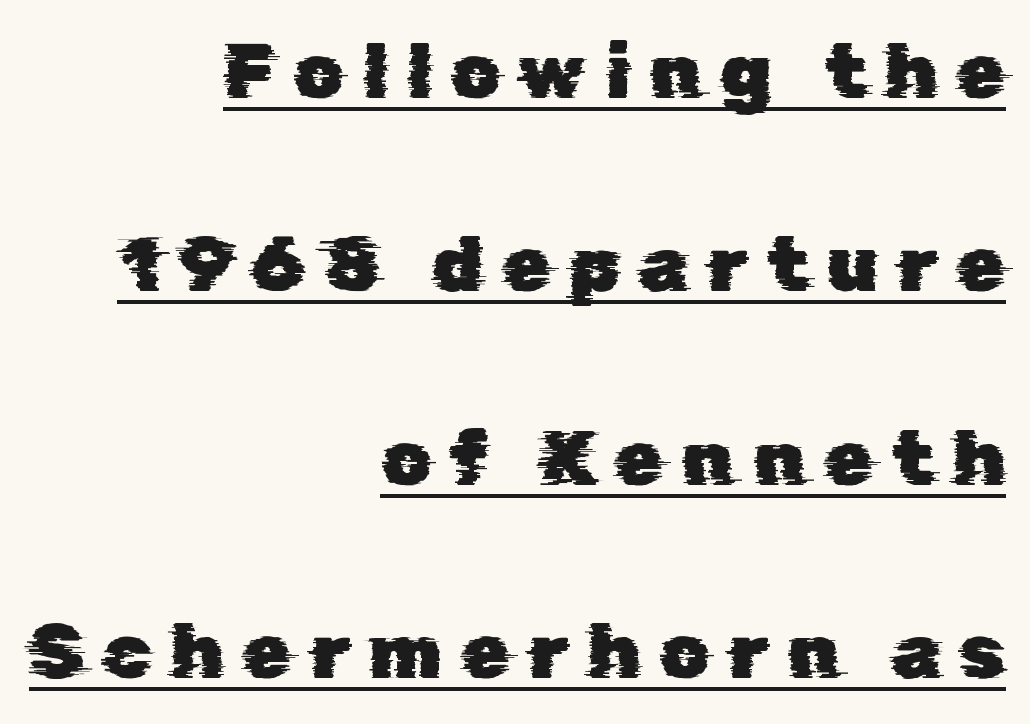
Q: Is the typeface a serif or a sans-serif typeface? A: Sans-serif.
Q: Is the text underlined? A: Yes.
Q: How is the paragraph aligned? A: Right-aligned.
Q: Is the spacing between letters normal or unusually wide? A: Unusually wide.
Q: Is the spacing between lines tight, normal or loose? A: Loose.
Q: Width (condensed, normal, or wide)? A: Normal.
Q: Stroke contrast? A: Low.
Q: x-height? A: Medium.
Q: Monospaced? A: No.
